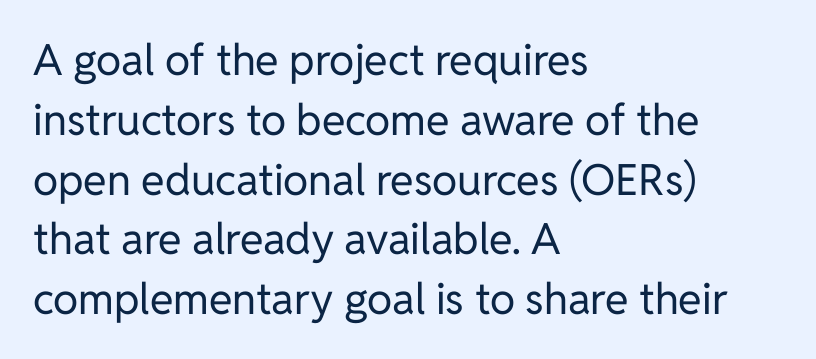
{"serif": "no", "italic": "no", "bold": "no", "weight": "regular", "width": "normal", "stroke_contrast": "low", "x_height": "medium", "monospaced": "no", "underline": "no", "align": "left", "line_spacing": "normal", "line_spacing_ratio": 1.39, "letter_spacing": "normal", "letter_spacing_em": 0.0, "glyph_px": 43}
